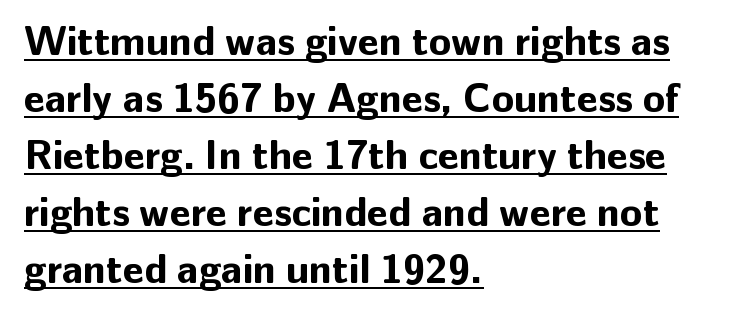
The image shows 41 px bold sans-serif type, upright; set left-aligned, normal line spacing (1.39x), normal letter spacing, underlined; low stroke contrast and a medium x-height.
